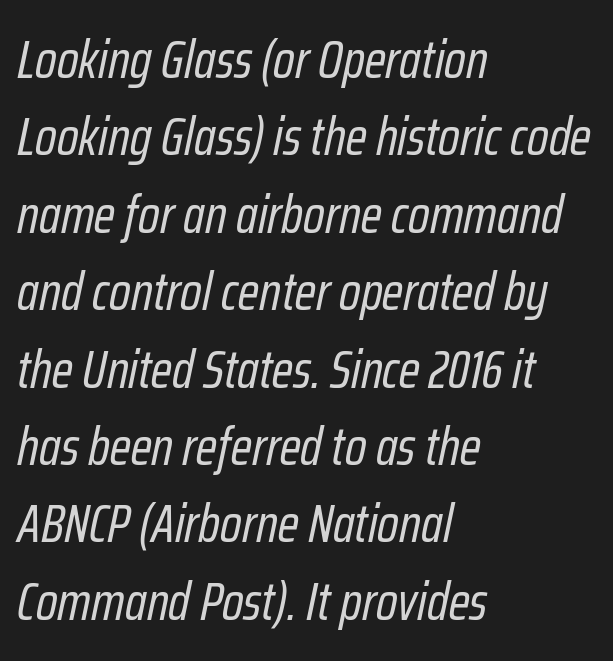
Check the space under the baseline: it is left empty. The font is comparable to plain body text, perhaps lighter. A typesetter would call this proportional, since set widths differ per character. You could call the tracking neutral — neither tight nor loose. Notice how the stems are inclined rather than vertical — that's the hallmark of italics. Summary of vertical rhythm: regular, with standard interline spacing.
